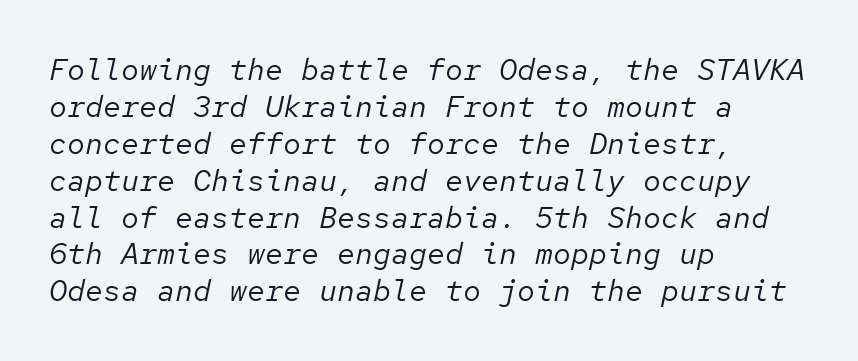
Q: Is the text bold? A: No.
Q: Is the text italic (slanted)? A: Yes, it leans right by about 12 degrees.
Q: Is the text underlined? A: No.
Q: How is the paragraph aligned? A: Left-aligned.
Q: Is the spacing between letters normal or unusually wide? A: Normal.
Q: Width (condensed, normal, or wide)? A: Normal.
Q: Stroke contrast? A: Low.
Q: x-height? A: Medium.
Q: Monospaced? A: Yes.
